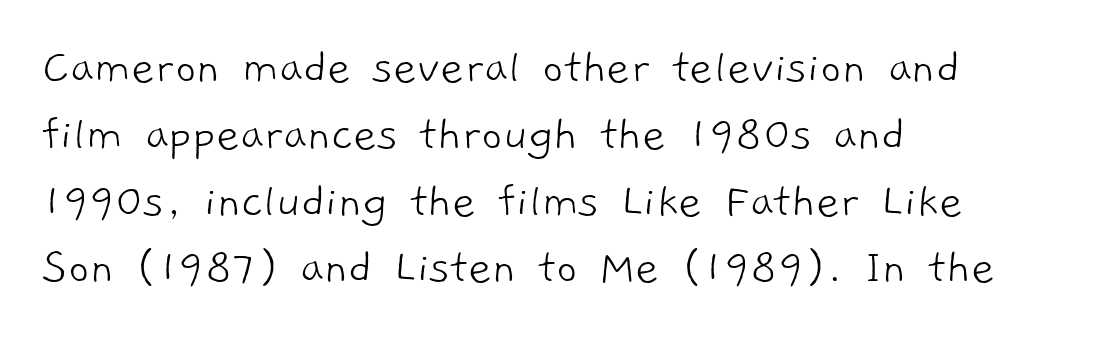
Q: Is the text bold? A: No.
Q: Is the typeface a serif or a sans-serif typeface? A: Sans-serif.
Q: Is the text underlined? A: No.
Q: How is the paragraph aligned? A: Left-aligned.
Q: Is the spacing between letters normal or unusually wide? A: Normal.
Q: Is the spacing between lines tight, normal or loose? A: Normal.
Q: Width (condensed, normal, or wide)? A: Normal.
Q: Stroke contrast? A: Low.
Q: x-height? A: Medium.
Q: Monospaced? A: No.
